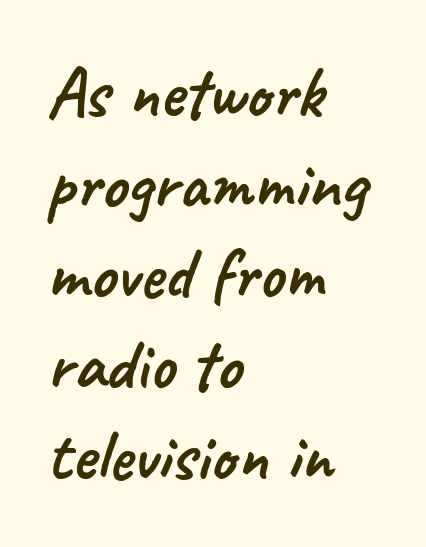
{"serif": "no", "width": "normal", "stroke_contrast": "low", "x_height": "small", "monospaced": "no", "underline": "no", "align": "left", "line_spacing": "normal", "line_spacing_ratio": 1.26, "letter_spacing": "normal", "letter_spacing_em": 0.0, "glyph_px": 72}
